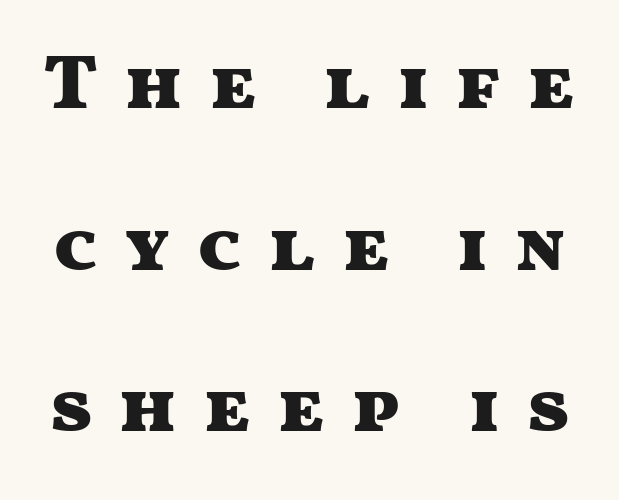
Look at the stroke-to-counter ratio: heavy, a bold. The type family on display is of the sans-serif kind. Honestly, the rows look like they've been pulled way apart. Tall strokes in this sample are plumb rather than angled.
